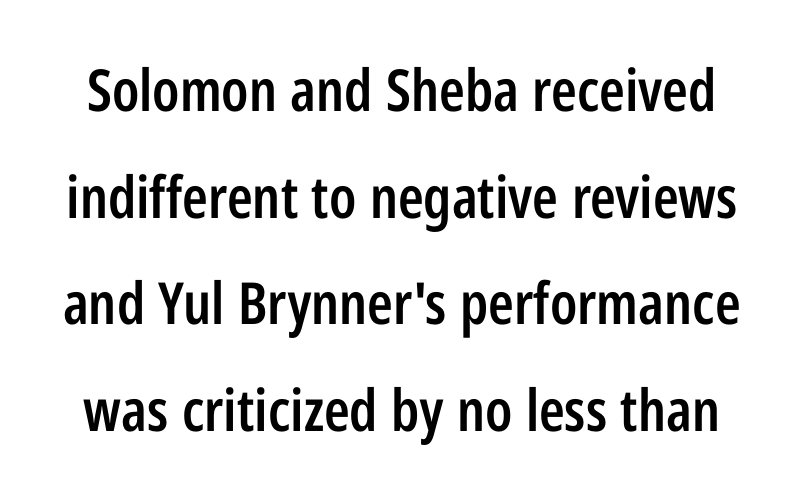
As a designer I'd log this as weight 600, semibold. Only glyphs here, with clear space below each row. Glyph-to-glyph distance matches everyday printed text. In terms of letterform style, serifs are entirely absent. Proportional: the letters do not fall into vertical columns. Posture: straight, roman, zero tilt.
